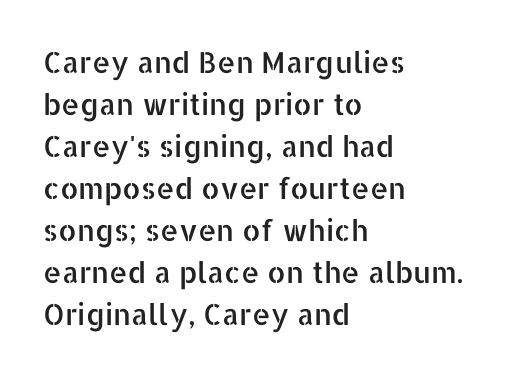
Glance below the letters and you will spot only blank space. This sample keeps an unexceptional amount of space between lines. The letters sit at their default tracking, neither squeezed nor spread. Serif or sans? Sans — the stroke terminals are bare. Varying glyph widths throughout — classic text-font behaviour. The font's upright variant was chosen for this text.
